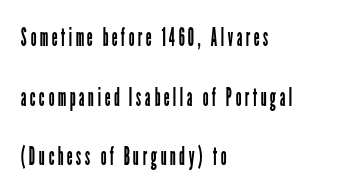
{"italic": "no", "bold": "no", "underline": "no", "align": "left", "line_spacing": "loose", "line_spacing_ratio": 2.29, "glyph_px": 26}
